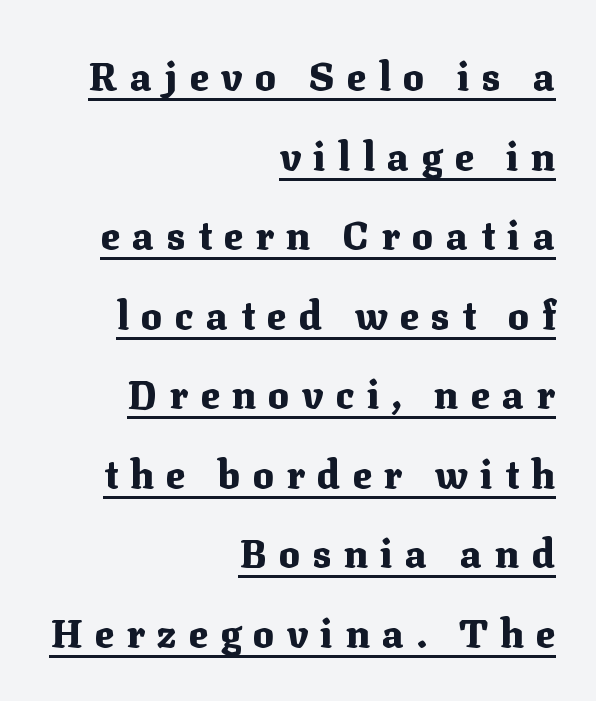
{"serif": "yes", "italic": "no", "bold": "yes", "weight": "heavy", "width": "normal", "stroke_contrast": "medium", "x_height": "medium", "monospaced": "no", "underline": "yes", "align": "right", "line_spacing": "loose", "line_spacing_ratio": 2.04, "letter_spacing": "wide", "letter_spacing_em": 0.32, "glyph_px": 39}
